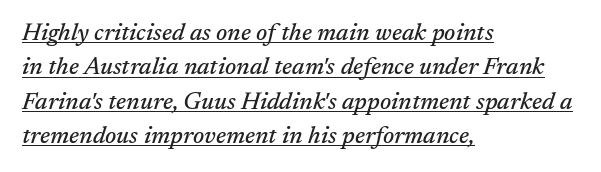
The image shows 24 px text type, italic (leaning right); set left-aligned, normal line spacing (1.43x), normal letter spacing, underlined.
